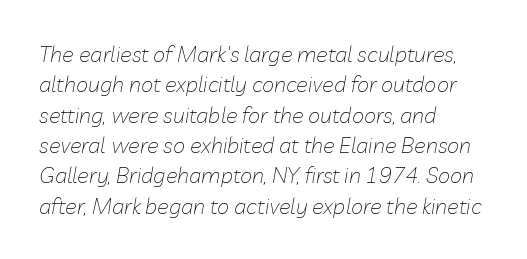
The image shows 22 px text type, italic (leaning right); set left-aligned, normal line spacing (1.38x), normal letter spacing, not underlined.
